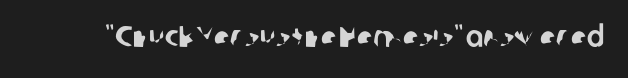
The image shows 29 px sans-serif type; set normal letter spacing, not underlined; low stroke contrast and a medium x-height.
